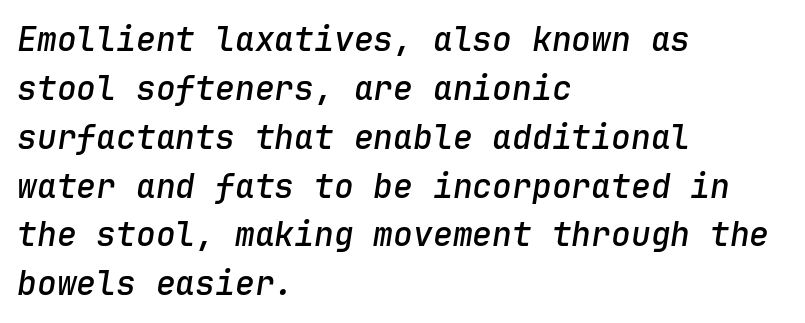
{"italic": "yes", "lean": "right", "slant_degrees": 9, "bold": "semi", "weight": "semibold", "width": "normal", "stroke_contrast": "low", "x_height": "medium", "monospaced": "yes", "underline": "no", "align": "left", "line_spacing": "normal", "line_spacing_ratio": 1.48, "letter_spacing": "normal", "letter_spacing_em": 0.0, "glyph_px": 33}
